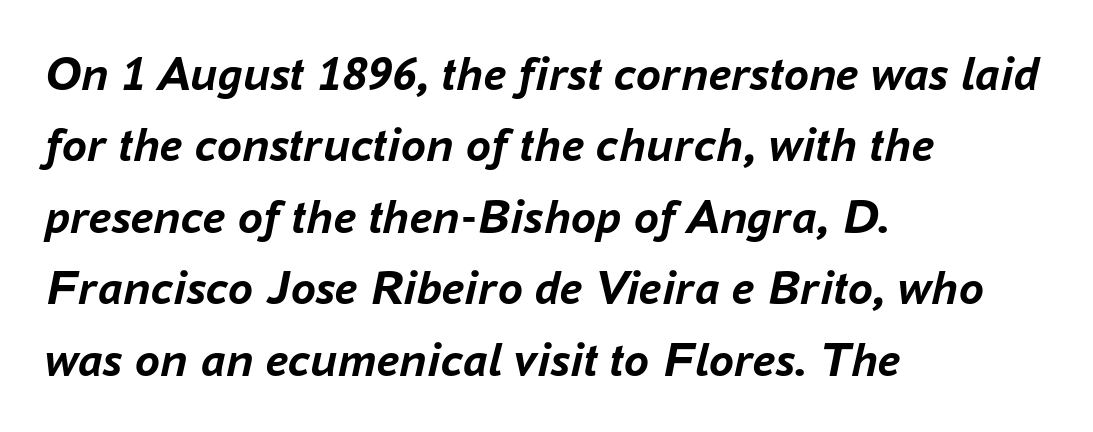
Q: Is the text bold? A: Yes.
Q: Is the text italic (slanted)? A: Yes, it leans right by about 16 degrees.
Q: Is the text underlined? A: No.
Q: How is the paragraph aligned? A: Left-aligned.
Q: Is the spacing between letters normal or unusually wide? A: Normal.
Q: Is the spacing between lines tight, normal or loose? A: Normal.
Q: Width (condensed, normal, or wide)? A: Normal.
Q: Stroke contrast? A: Low.
Q: x-height? A: Medium.
Q: Monospaced? A: No.
